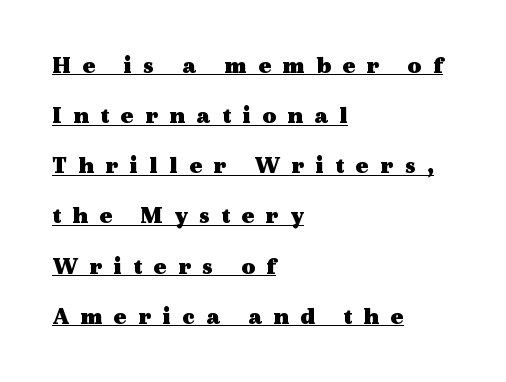
Teacher's note: observe the even left margin — that is flush-left alignment. Every stem runs plumb, perpendicular to the baseline. Characters follow at a spacing far wider than the type designer built in. The specimen includes a rule beneath the text block's lines. The vertical gap from one line to the next is large.
